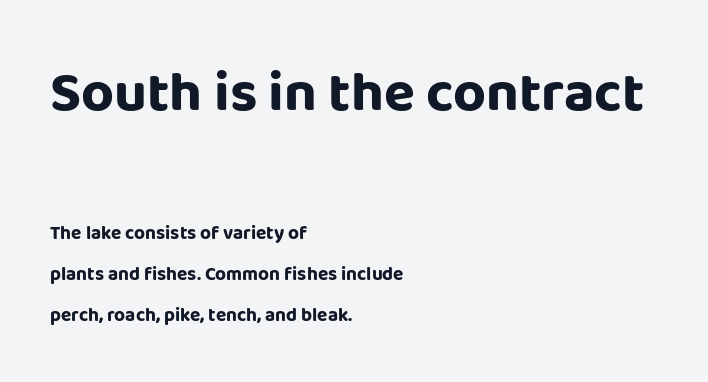
Q: Is the text bold? A: Yes.
Q: Is the text italic (slanted)? A: No, it is upright.
Q: Is the typeface a serif or a sans-serif typeface? A: Sans-serif.
Q: Is the text underlined? A: No.
Q: How is the paragraph aligned? A: Left-aligned.
Q: Is the spacing between letters normal or unusually wide? A: Normal.
Q: Is the spacing between lines tight, normal or loose? A: Loose.
Q: Which block of text is set in a larger size, the first (top) or the second (bottom)? A: The first (top) one.
Q: Width (condensed, normal, or wide)? A: Normal.
Q: Stroke contrast? A: Low.
Q: x-height? A: Large.
Q: Monospaced? A: No.
